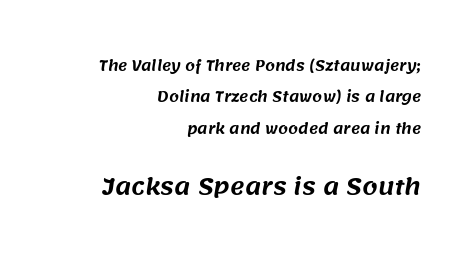
{"underline": "no", "align": "right", "line_spacing": "loose", "line_spacing_ratio": 2.24, "letter_spacing": "normal", "letter_spacing_em": 0.0, "larger_block": "second", "size_ratio": 1.57, "glyph_px": 22}
